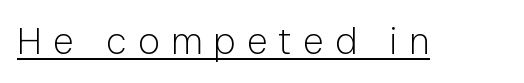
The image shows 37 px light sans-serif type, upright; set unusually wide letter spacing (+0.31 em), underlined; low stroke contrast and a medium x-height.
